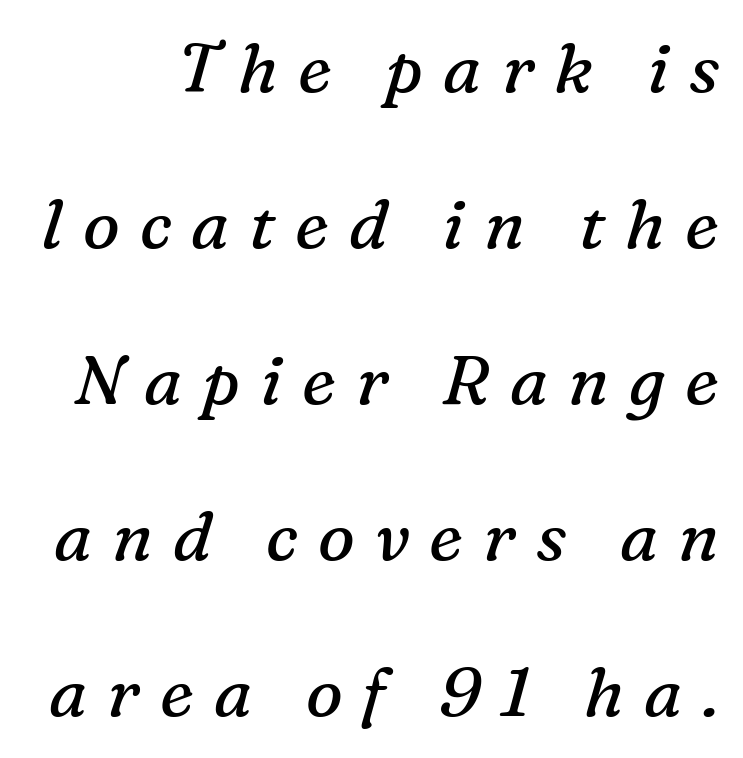
{"serif": "yes", "italic": "yes", "lean": "right", "slant_degrees": 16, "bold": "no", "weight": "regular", "width": "normal", "stroke_contrast": "medium", "x_height": "medium", "monospaced": "no", "underline": "no", "line_spacing": "loose", "line_spacing_ratio": 2.26, "letter_spacing": "wide", "letter_spacing_em": 0.29, "glyph_px": 69}
